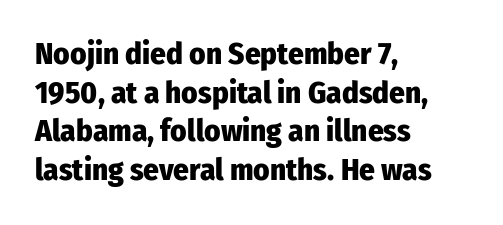
The image shows 31 px heavy, condensed sans-serif type, upright; set left-aligned, normal line spacing (1.25x), normal letter spacing, not underlined; low stroke contrast and a medium x-height.
